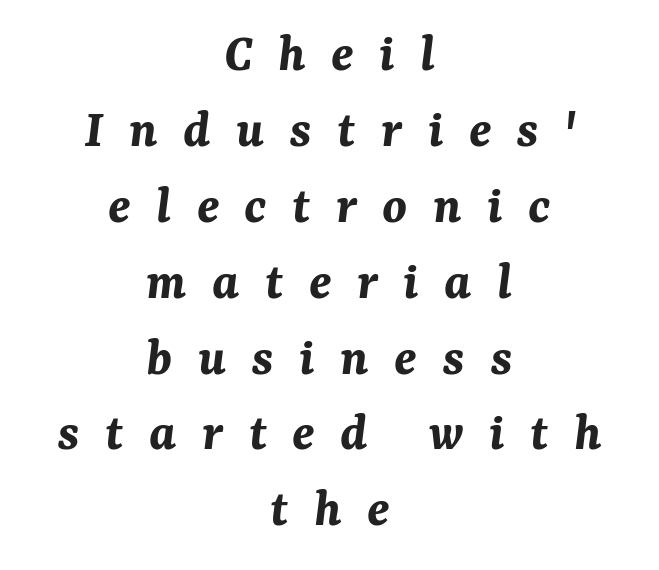
Check the space under the baseline: it is left empty. Short and long lines alike share a common midpoint. Posture: slanted. The space between consecutive lines is moderate. These lines have a slow, spaced-out rhythm from letter to letter.
